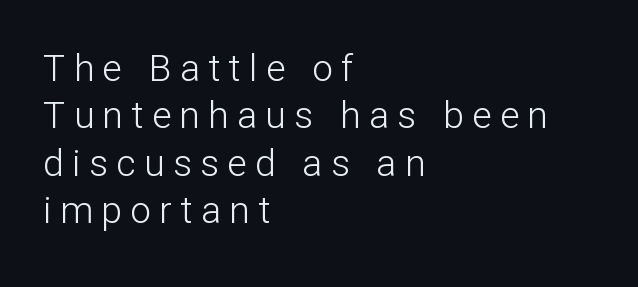
The image shows 37 px light sans-serif type, upright; set left-aligned, normal line spacing (1.28x), unusually wide letter spacing (+0.23 em), not underlined; low stroke contrast and a medium x-height.
